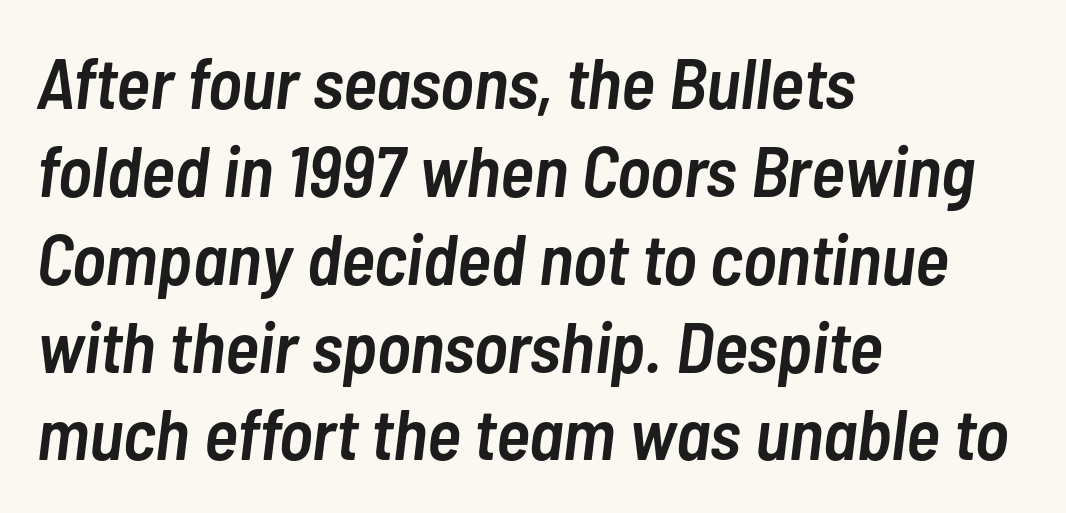
{"italic": "yes", "lean": "right", "slant_degrees": 7, "bold": "semi", "weight": "semibold", "width": "condensed", "stroke_contrast": "low", "x_height": "medium", "monospaced": "no", "underline": "no", "align": "left", "line_spacing_ratio": 1.22, "letter_spacing": "normal", "letter_spacing_em": 0.0, "glyph_px": 72}
